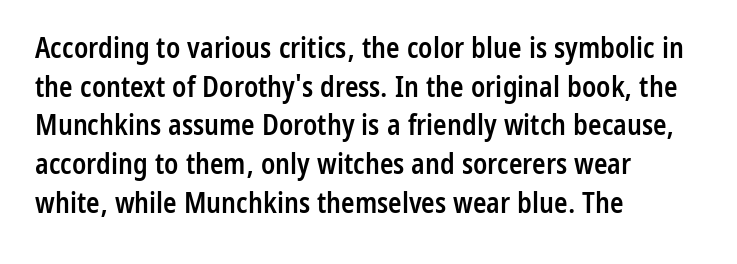
Q: Is the text bold? A: Semi-bold.
Q: Is the text italic (slanted)? A: No, it is upright.
Q: Is the typeface a serif or a sans-serif typeface? A: Sans-serif.
Q: Is the text underlined? A: No.
Q: How is the paragraph aligned? A: Left-aligned.
Q: Is the spacing between letters normal or unusually wide? A: Normal.
Q: Is the spacing between lines tight, normal or loose? A: Normal.
Q: Width (condensed, normal, or wide)? A: Condensed.
Q: Stroke contrast? A: Low.
Q: x-height? A: Medium.
Q: Monospaced? A: No.
